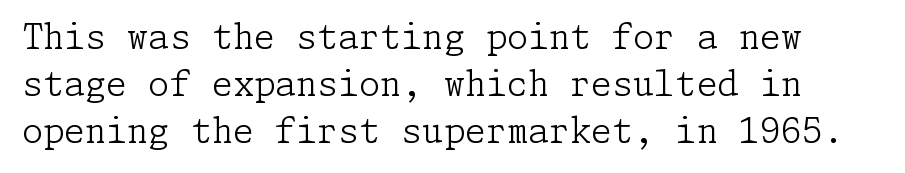
The image shows 34 px light serif type, upright; set normal line spacing (1.38x), normal letter spacing, not underlined; low stroke contrast and a medium x-height.
